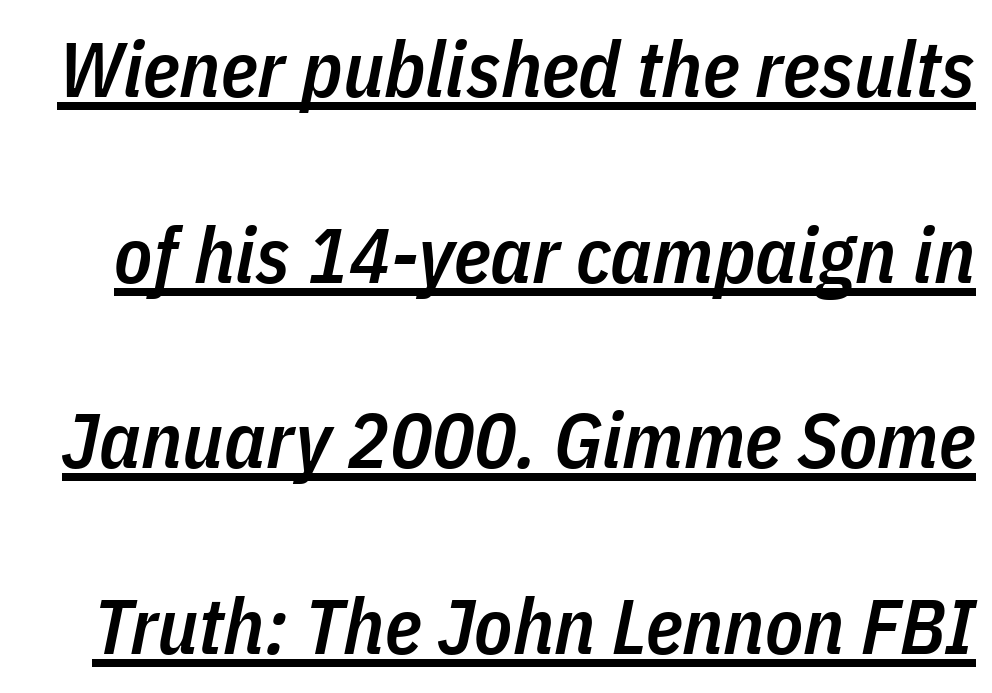
{"italic": "yes", "lean": "right", "slant_degrees": 11, "bold": "semi", "weight": "semibold", "width": "condensed", "stroke_contrast": "low", "x_height": "medium", "monospaced": "no", "underline": "yes", "line_spacing": "loose", "line_spacing_ratio": 2.38, "letter_spacing": "normal", "letter_spacing_em": 0.0, "glyph_px": 78}
